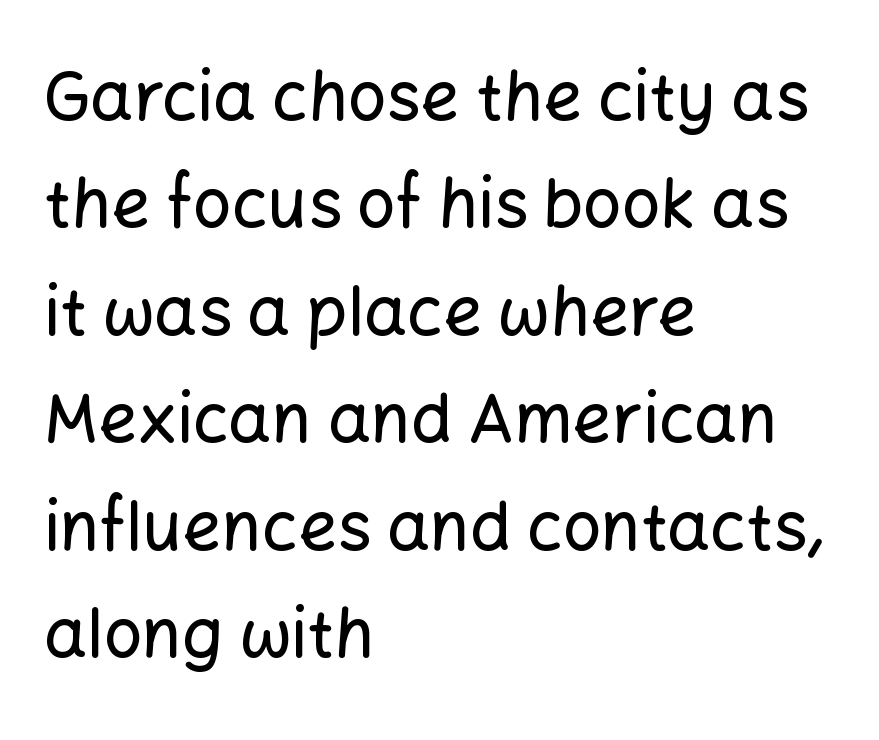
{"serif": "no", "italic": "no", "width": "normal", "stroke_contrast": "low", "x_height": "medium", "monospaced": "no", "underline": "no", "align": "left", "line_spacing": "normal", "line_spacing_ratio": 1.58, "letter_spacing": "normal", "letter_spacing_em": 0.0, "glyph_px": 68}
